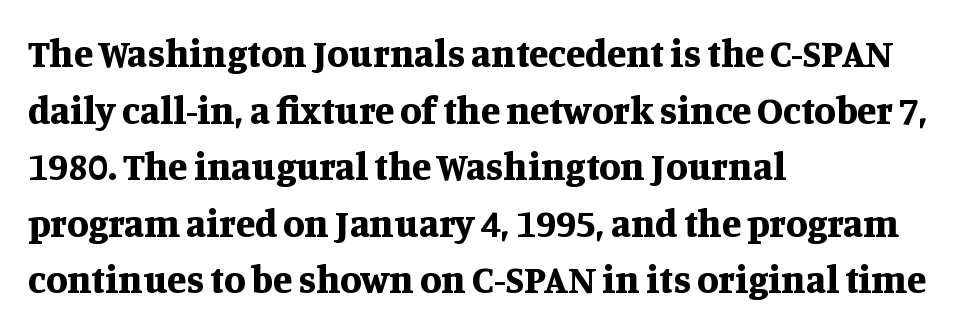
Q: Is the text bold? A: Yes.
Q: Is the text italic (slanted)? A: No, it is upright.
Q: Is the typeface a serif or a sans-serif typeface? A: Serif.
Q: Is the text underlined? A: No.
Q: How is the paragraph aligned? A: Left-aligned.
Q: Is the spacing between letters normal or unusually wide? A: Normal.
Q: Is the spacing between lines tight, normal or loose? A: Normal.
Q: Width (condensed, normal, or wide)? A: Normal.
Q: Stroke contrast? A: Medium.
Q: x-height? A: Large.
Q: Monospaced? A: No.
